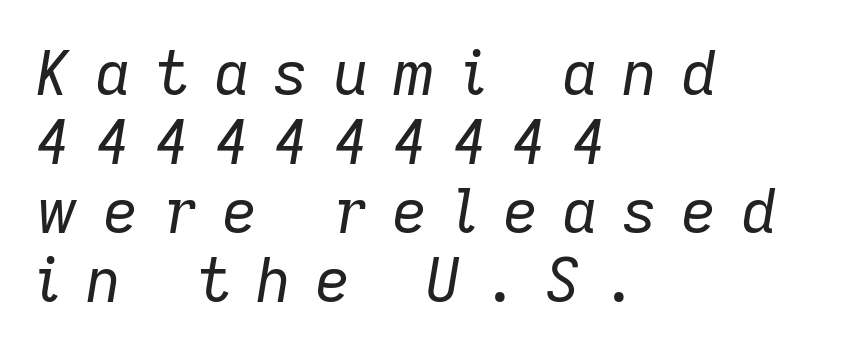
The image shows 61 px regular-weight type, italic (leaning right); set left-aligned, tight line spacing (1.13x), unusually wide letter spacing (+0.4 em), not underlined; low stroke contrast and a medium x-height.
